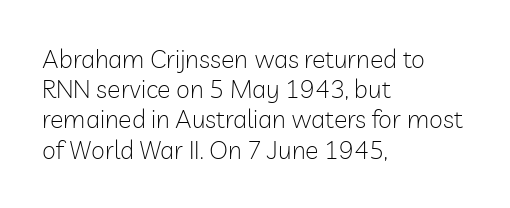
Q: Is the text bold? A: No.
Q: Is the text italic (slanted)? A: No, it is upright.
Q: Is the text underlined? A: No.
Q: How is the paragraph aligned? A: Left-aligned.
Q: Is the spacing between letters normal or unusually wide? A: Normal.
